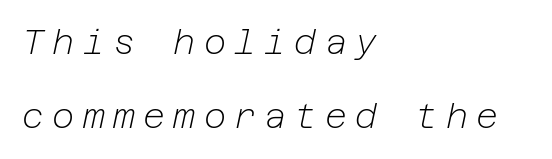
{"italic": "yes", "lean": "right", "slant_degrees": 12, "bold": "no", "weight": "light", "width": "normal", "stroke_contrast": "low", "x_height": "medium", "underline": "no", "align": "left", "line_spacing": "loose", "line_spacing_ratio": 2.19, "letter_spacing": "wide", "letter_spacing_em": 0.24, "glyph_px": 34}
